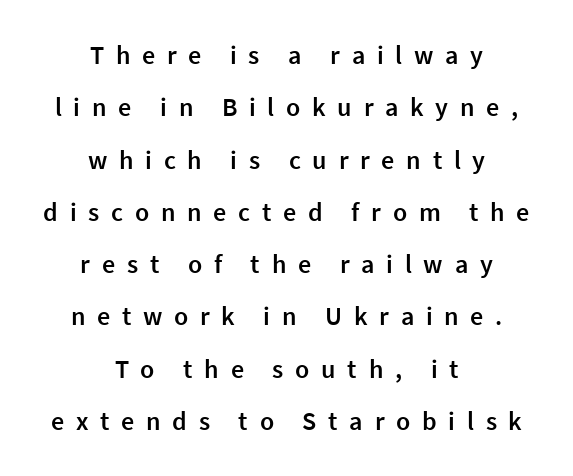
Notice how the passage keeps no hard edge, just a central spine. Posture: straight, roman, zero tilt. The foot of each line stays bare and open. Loose tracking; the words dissolve into strings of separated letters. Regarding leading, the lines here are spaced well apart.
